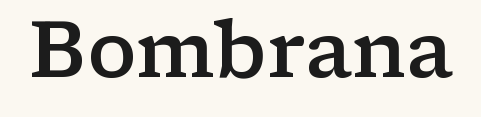
The image shows 78 px semibold, wide serif type, upright; set normal letter spacing, not underlined; low stroke contrast and a medium x-height.
